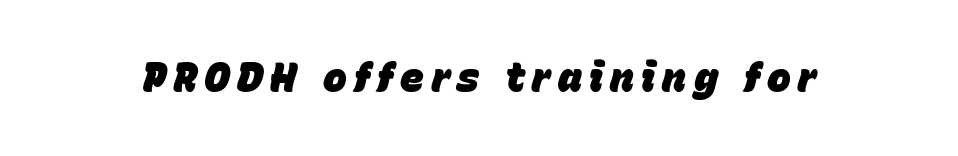
Is the type slanted? Yes — the strokes lean at a clear angle. Note the varied advance widths — an 'i' is clearly narrower than an 'm'. This is heavy type, rendered in bold. The baseline area is clear.
